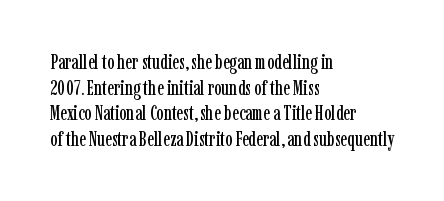
{"italic": "no", "underline": "no", "align": "left", "line_spacing": "normal", "line_spacing_ratio": 1.28, "letter_spacing": "normal", "letter_spacing_em": 0.0, "glyph_px": 20}
